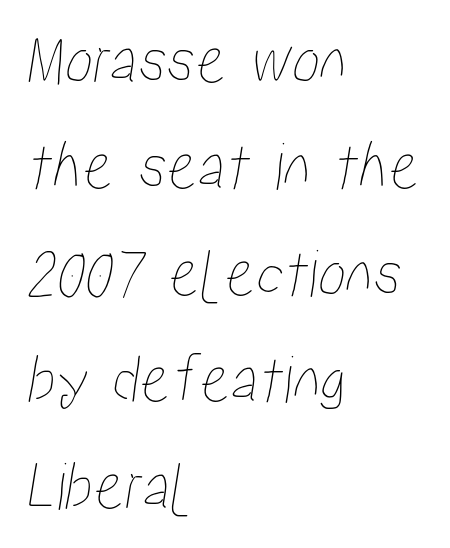
Q: Is the text underlined? A: No.
Q: How is the paragraph aligned? A: Left-aligned.
Q: Is the spacing between letters normal or unusually wide? A: Normal.
Q: Is the spacing between lines tight, normal or loose? A: Normal.
Q: Width (condensed, normal, or wide)? A: Condensed.
Q: Stroke contrast? A: Low.
Q: x-height? A: Medium.
Q: Monospaced? A: No.
